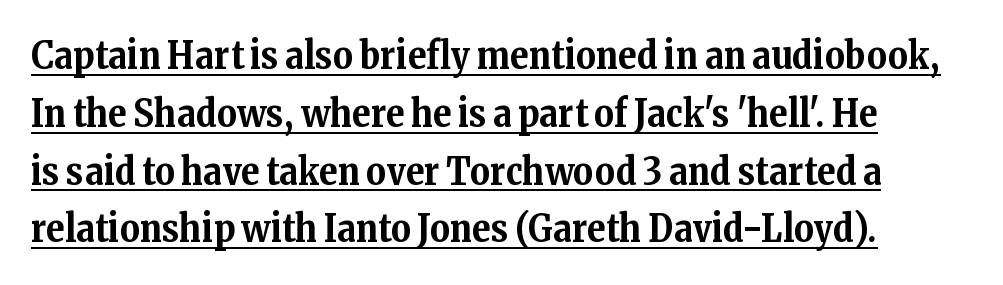
{"serif": "yes", "italic": "no", "bold": "yes", "weight": "bold", "width": "normal", "stroke_contrast": "medium", "x_height": "medium", "monospaced": "no", "underline": "yes", "align": "left", "line_spacing": "normal", "line_spacing_ratio": 1.52, "letter_spacing": "normal", "letter_spacing_em": 0.0, "glyph_px": 38}
